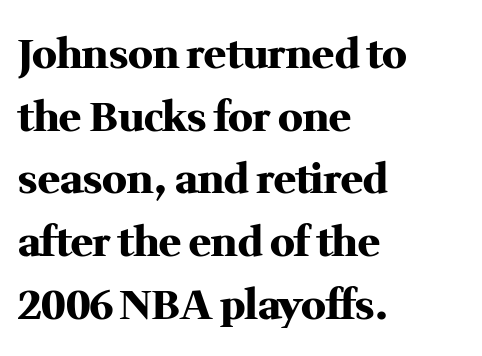
The image shows 41 px heavy serif type, upright; set left-aligned, normal line spacing (1.53x), normal letter spacing, not underlined; medium stroke contrast and a medium x-height.
